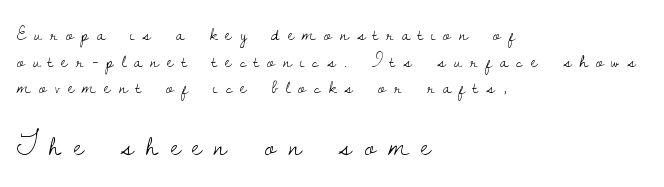
Q: Is the text bold? A: No.
Q: Is the text italic (slanted)? A: Yes.
Q: Is the typeface a serif or a sans-serif typeface? A: Serif.
Q: Is the text underlined? A: No.
Q: How is the paragraph aligned? A: Left-aligned.
Q: Is the spacing between letters normal or unusually wide? A: Unusually wide.
Q: Is the spacing between lines tight, normal or loose? A: Normal.
Q: Which block of text is set in a larger size, the first (top) or the second (bottom)? A: The second (bottom) one.
Q: Width (condensed, normal, or wide)? A: Normal.
Q: Stroke contrast? A: Low.
Q: x-height? A: Small.
Q: Monospaced? A: No.
